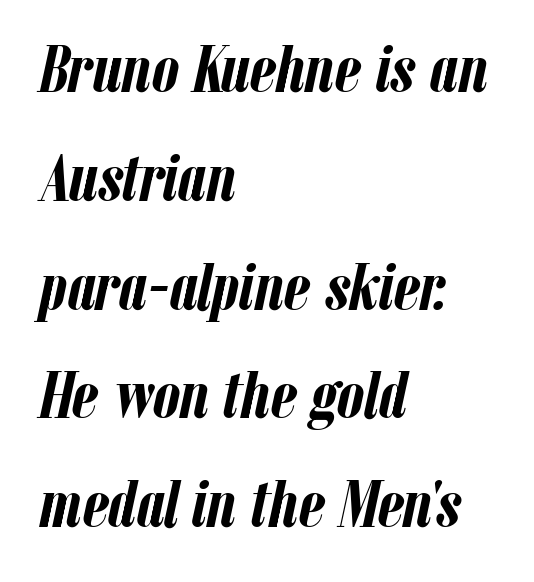
The image shows 68 px semibold, condensed type, italic (leaning right); set left-aligned, normal line spacing (1.6x), normal letter spacing, not underlined; low stroke contrast and a medium x-height.
